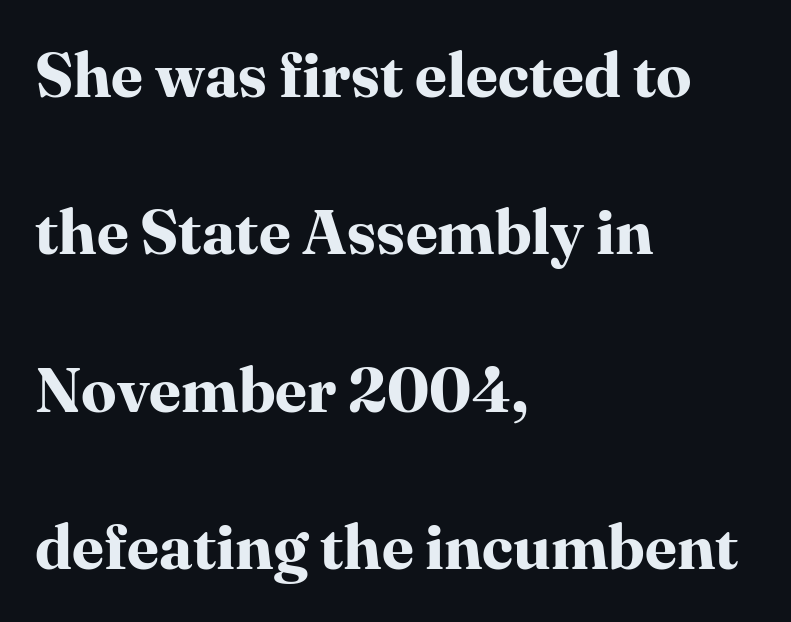
Nope, not italic — everything's standing straight. Emphasis by weight is at full strength: bold. In terms of letterform style, serifs are clearly present. Letter spacing: default.
